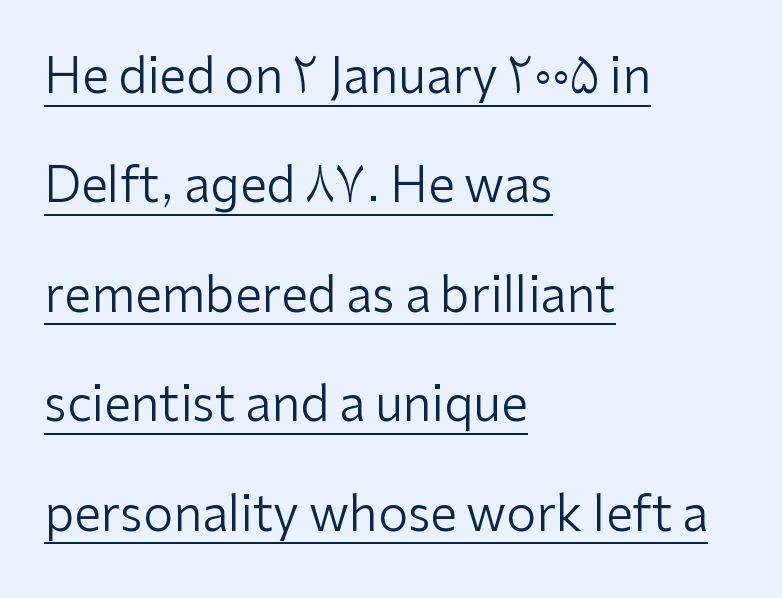
Type style note: lacks serifs. Heaviness? Minimal to ordinary, like unemphasized prose. Underlined type. Think of a printed novel: that variable character pitch is what you see here. Style check: upright.
